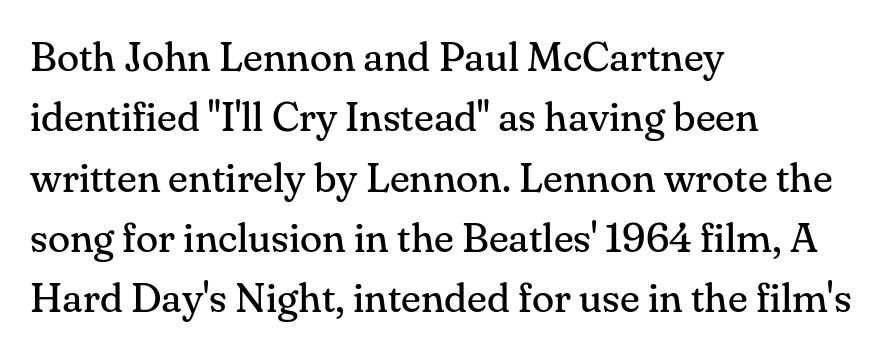
Q: Is the text bold? A: No.
Q: Is the text italic (slanted)? A: No, it is upright.
Q: Is the typeface a serif or a sans-serif typeface? A: Serif.
Q: Is the text underlined? A: No.
Q: How is the paragraph aligned? A: Left-aligned.
Q: Is the spacing between letters normal or unusually wide? A: Normal.
Q: Is the spacing between lines tight, normal or loose? A: Normal.
Q: Width (condensed, normal, or wide)? A: Normal.
Q: Stroke contrast? A: Medium.
Q: x-height? A: Small.
Q: Monospaced? A: No.
